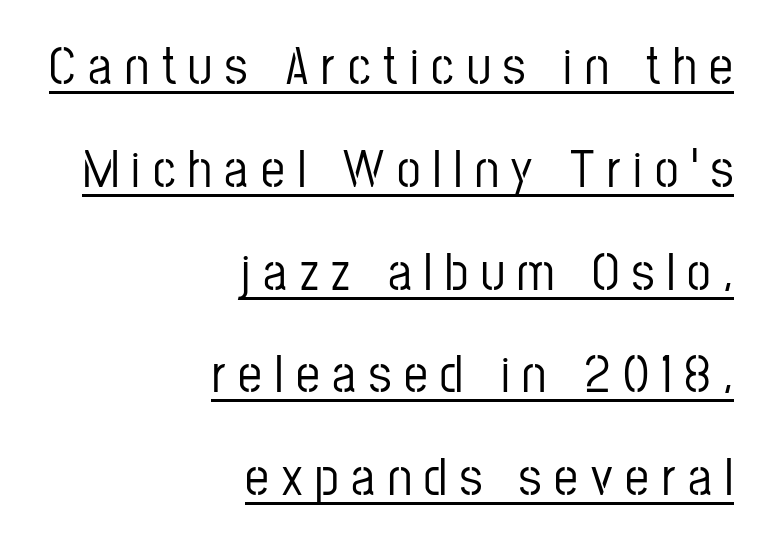
The font family rendered here belongs to the sans-serif group. These characters rest on top of a visible drawn line. Think of a printed novel: that variable character pitch is what you see here. This sample is right-justified, so line beginnings fall wherever the words allow.
